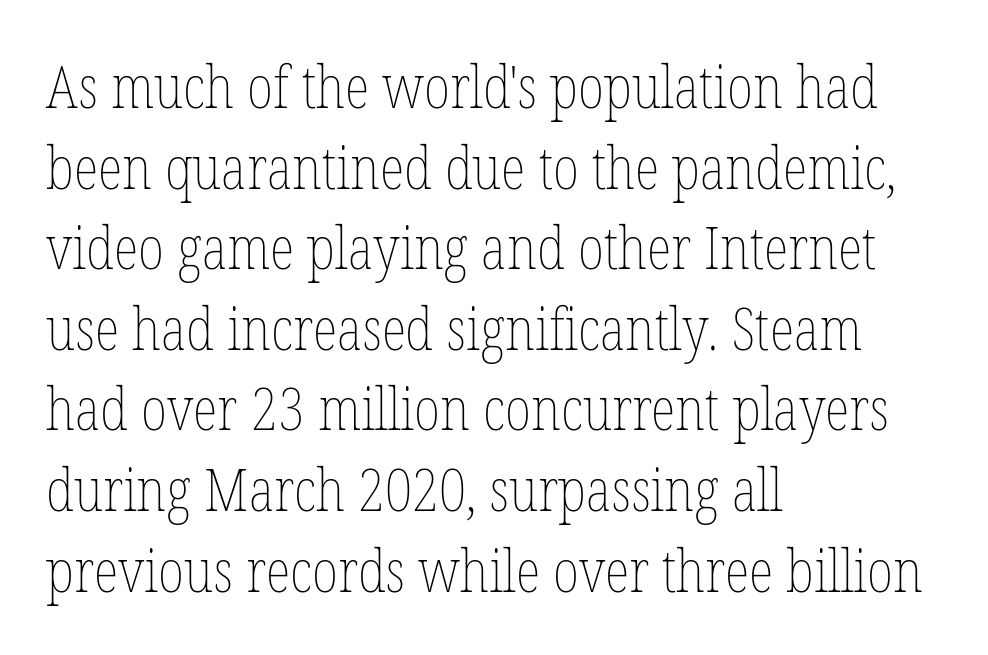
Q: Is the text bold? A: No.
Q: Is the text italic (slanted)? A: No, it is upright.
Q: Is the text underlined? A: No.
Q: How is the paragraph aligned? A: Left-aligned.
Q: Is the spacing between letters normal or unusually wide? A: Normal.
Q: Is the spacing between lines tight, normal or loose? A: Normal.
Q: Width (condensed, normal, or wide)? A: Condensed.
Q: Stroke contrast? A: Low.
Q: x-height? A: Medium.
Q: Monospaced? A: No.
